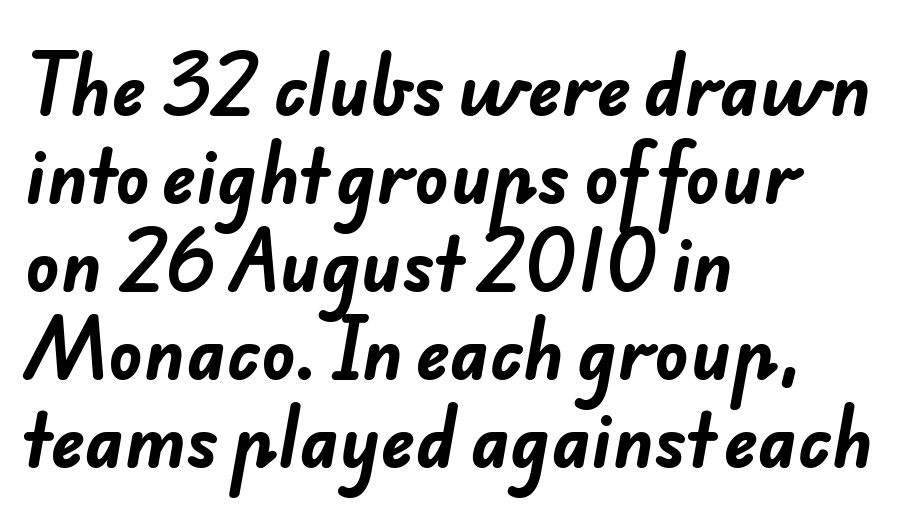
The image shows 71 px bold sans-serif type; set left-aligned, line spacing 1.24x, normal letter spacing, not underlined; low stroke contrast and a small x-height.
